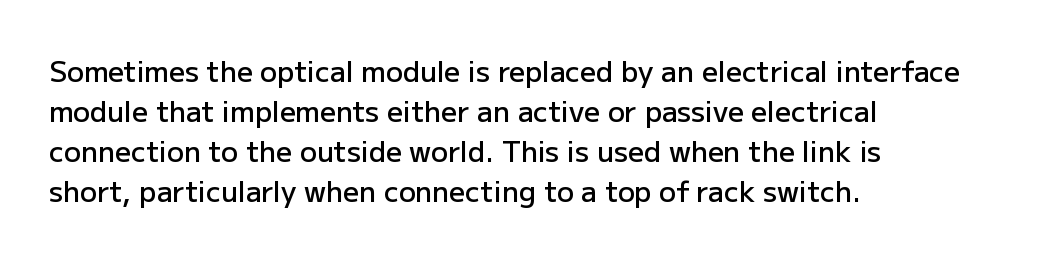
{"serif": "no", "italic": "no", "bold": "semi", "weight": "semibold", "width": "normal", "stroke_contrast": "low", "x_height": "medium", "monospaced": "no", "underline": "no", "align": "left", "line_spacing": "normal", "line_spacing_ratio": 1.43, "letter_spacing": "normal", "letter_spacing_em": 0.0, "glyph_px": 28}
